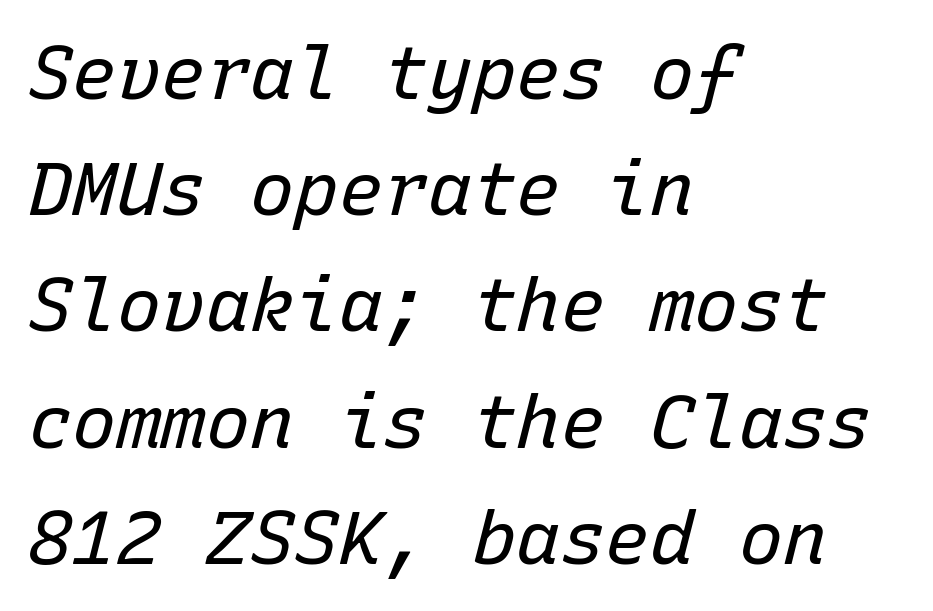
{"italic": "yes", "lean": "right", "slant_degrees": 15, "bold": "no", "weight": "regular", "width": "normal", "stroke_contrast": "low", "x_height": "medium", "monospaced": "yes", "underline": "no", "align": "left", "line_spacing": "normal", "line_spacing_ratio": 1.57, "letter_spacing": "normal", "letter_spacing_em": 0.0, "glyph_px": 74}
